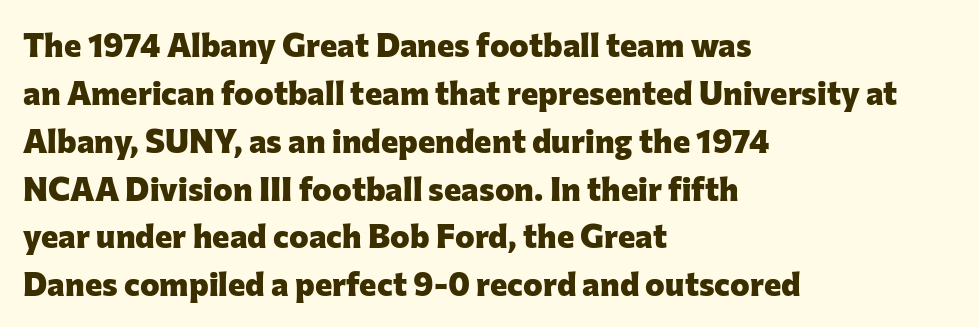
The sample has been set heavy, in full bold. The passage shown has conventional tracking throughout. Here the designer chose a conventional face with non-uniform glyph widths. Reading down the column, the eye jumps a familiar distance to each next line. Quick note: underline off.
